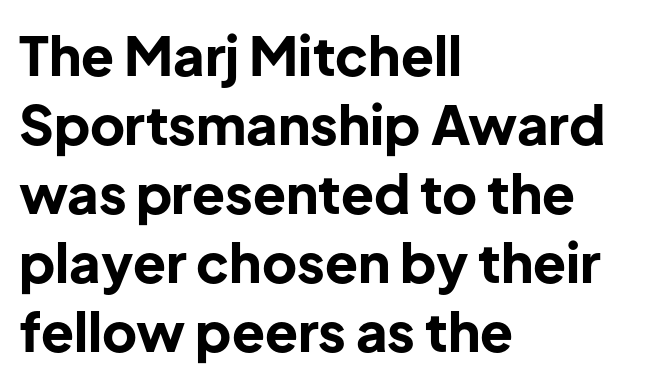
{"serif": "no", "italic": "no", "bold": "yes", "weight": "bold", "width": "normal", "stroke_contrast": "low", "x_height": "medium", "monospaced": "no", "underline": "no", "align": "left", "line_spacing": "normal", "line_spacing_ratio": 1.28, "letter_spacing": "normal", "letter_spacing_em": 0.0, "glyph_px": 54}
